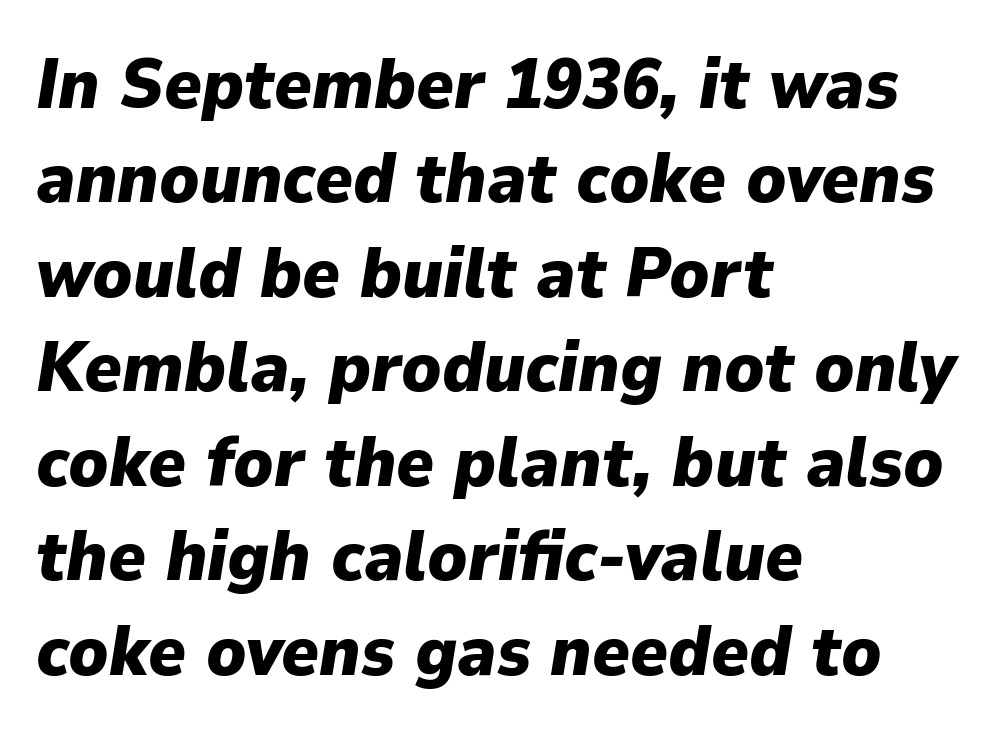
The image shows 71 px heavy type, italic (leaning right); set left-aligned, normal line spacing (1.33x), normal letter spacing, not underlined; low stroke contrast and a medium x-height.
